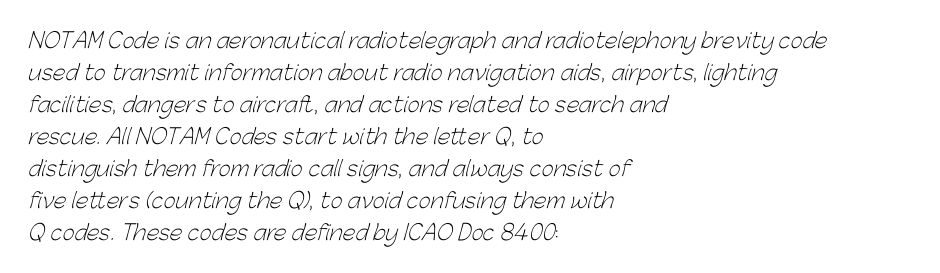
The image shows 21 px text type; set left-aligned, normal line spacing (1.52x), normal letter spacing, not underlined.
